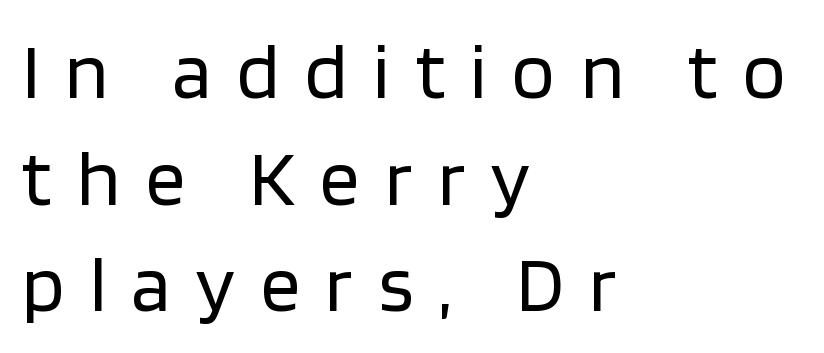
The image shows 79 px regular-weight sans-serif type, upright; set left-aligned, normal line spacing (1.35x), unusually wide letter spacing (+0.32 em), not underlined; low stroke contrast and a large x-height.
